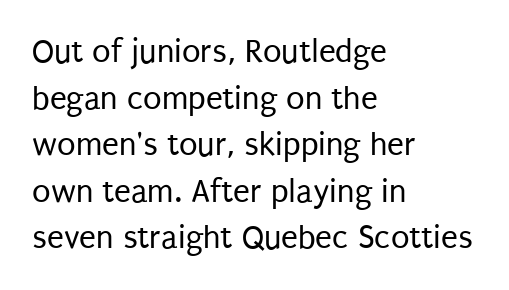
The image shows 34 px regular-weight, condensed sans-serif type, upright; set left-aligned, normal line spacing (1.37x), normal letter spacing, not underlined; low stroke contrast and a large x-height.
